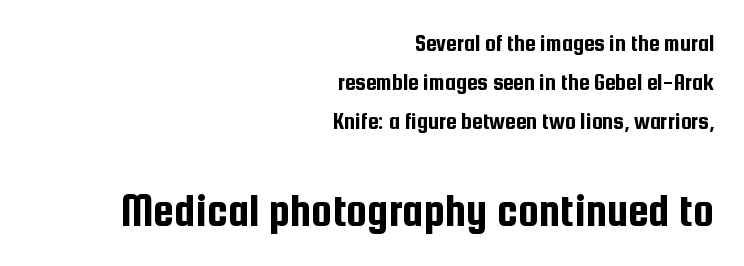
{"serif": "no", "italic": "no", "width": "condensed", "stroke_contrast": "low", "x_height": "medium", "monospaced": "no", "underline": "no", "align": "right", "line_spacing": "normal", "line_spacing_ratio": 1.63, "letter_spacing": "normal", "letter_spacing_em": 0.0, "larger_block": "second", "size_ratio": 1.96, "glyph_px": 47}
